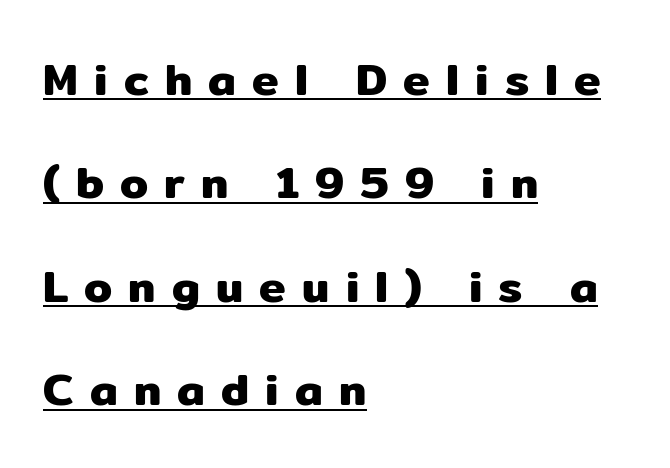
The image shows 45 px sans-serif type, upright; set left-aligned, loose line spacing (2.3x), unusually wide letter spacing (+0.36 em), underlined; low stroke contrast and a medium x-height.
